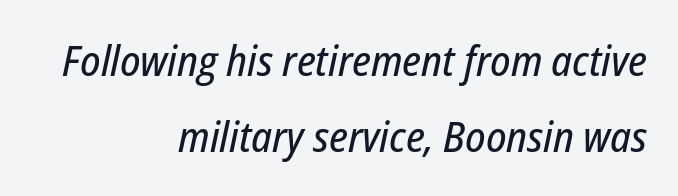
Q: Is the text italic (slanted)? A: Yes, it leans right by about 12 degrees.
Q: Is the text underlined? A: No.
Q: How is the paragraph aligned? A: Right-aligned.
Q: Is the spacing between letters normal or unusually wide? A: Normal.
Q: Width (condensed, normal, or wide)? A: Condensed.
Q: Stroke contrast? A: Low.
Q: x-height? A: Medium.
Q: Monospaced? A: No.
